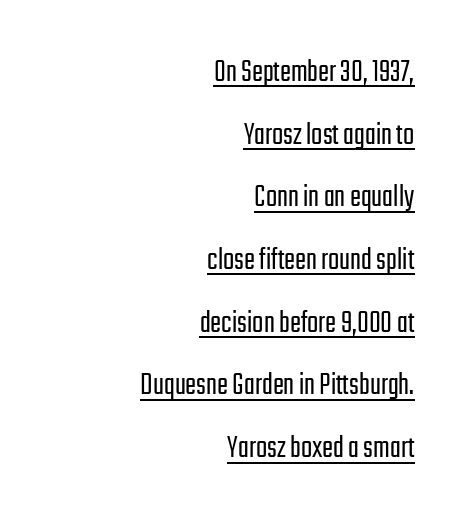
The image shows 33 px light, condensed sans-serif type, upright; set right-aligned, loose line spacing (1.9x), normal letter spacing, underlined; low stroke contrast and a medium x-height.
